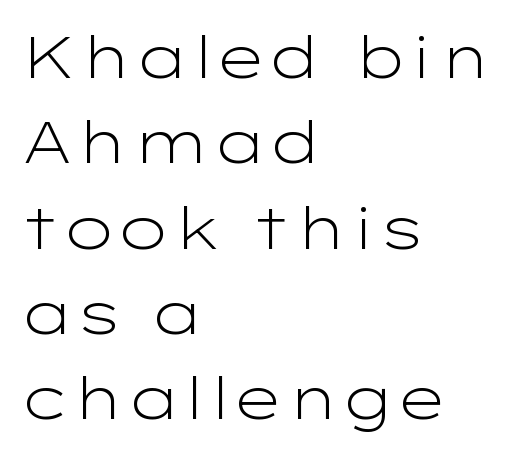
Is this a fixed-width face? No — the glyphs have proportional, varying widths. The specimen reads as upright at a glance. Stroke thickness stays within the range of a standard reading face or lighter. Whoever set this chose a conventional vertical rhythm.
